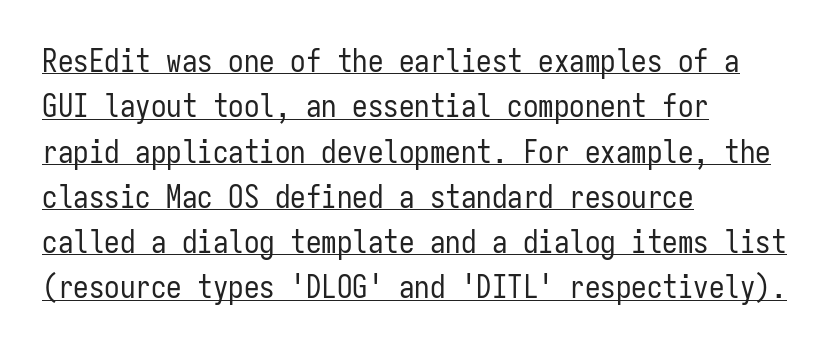
The image shows 31 px regular-weight, condensed sans-serif type, upright, monospaced; set left-aligned, normal line spacing (1.46x), normal letter spacing, underlined; low stroke contrast and a medium x-height.
